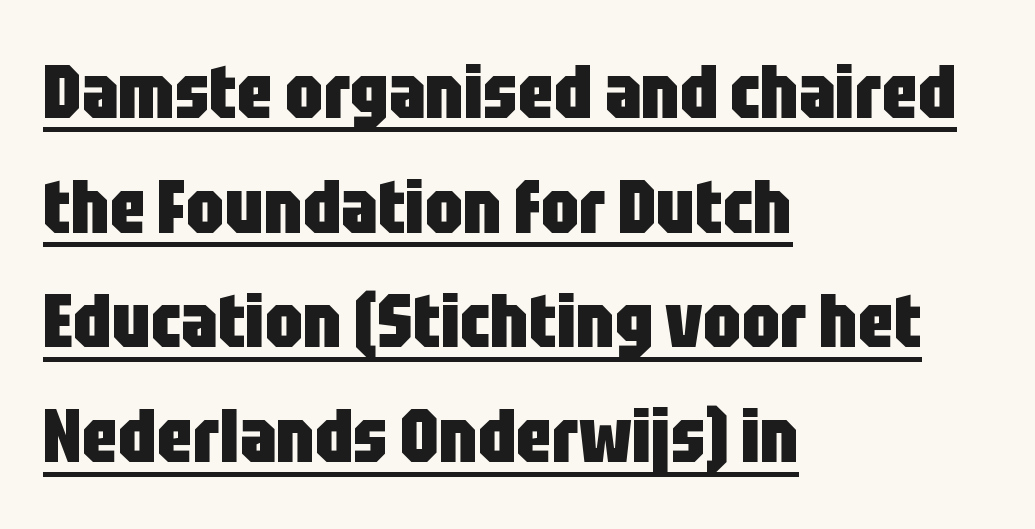
{"serif": "no", "italic": "no", "bold": "yes", "weight": "heavy", "width": "condensed", "stroke_contrast": "low", "x_height": "large", "monospaced": "no", "underline": "yes", "align": "left", "line_spacing": "normal", "line_spacing_ratio": 1.53, "letter_spacing": "normal", "letter_spacing_em": 0.0, "glyph_px": 75}
